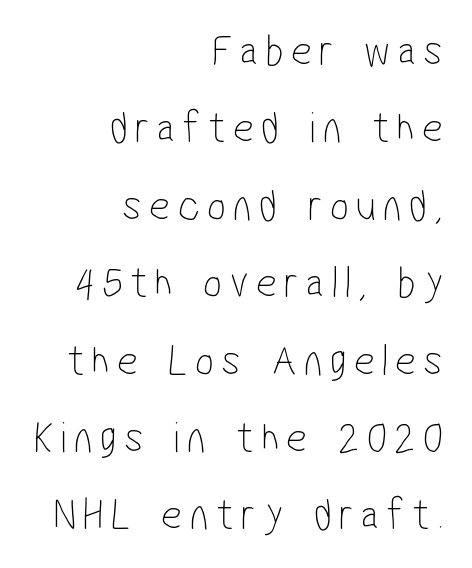
The image shows 45 px thin, condensed sans-serif type; set right-aligned, line spacing 1.72x, not underlined; low stroke contrast and a medium x-height.
